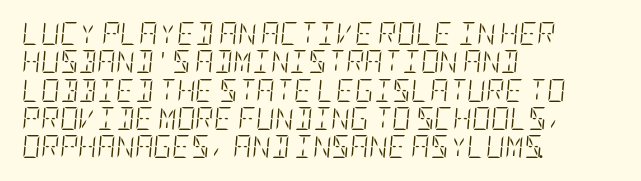
Q: Is the text bold? A: No.
Q: Is the text italic (slanted)? A: Yes, it leans right by about 5 degrees.
Q: Is the text underlined? A: No.
Q: How is the paragraph aligned? A: Left-aligned.
Q: Is the spacing between letters normal or unusually wide? A: Normal.
